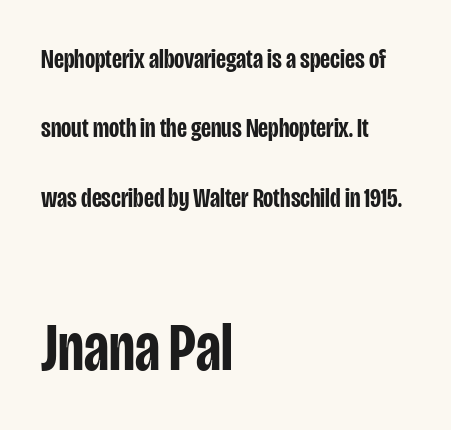
Q: Is the text bold? A: Semi-bold.
Q: Is the text italic (slanted)? A: No, it is upright.
Q: Is the typeface a serif or a sans-serif typeface? A: Sans-serif.
Q: Is the text underlined? A: No.
Q: How is the paragraph aligned? A: Left-aligned.
Q: Is the spacing between letters normal or unusually wide? A: Normal.
Q: Is the spacing between lines tight, normal or loose? A: Loose.
Q: Which block of text is set in a larger size, the first (top) or the second (bottom)? A: The second (bottom) one.
Q: Width (condensed, normal, or wide)? A: Condensed.
Q: Stroke contrast? A: Low.
Q: x-height? A: Large.
Q: Monospaced? A: No.
